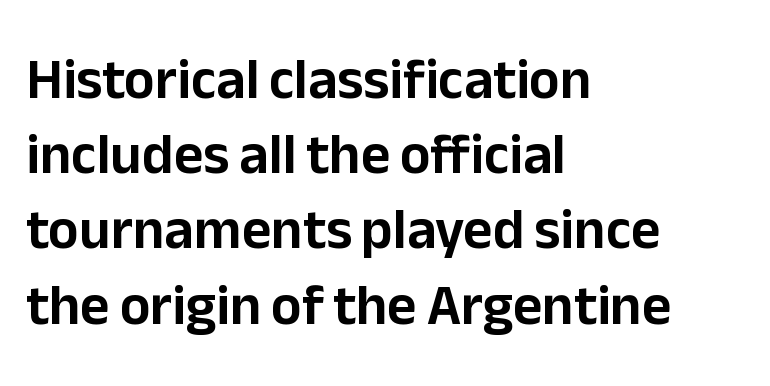
{"serif": "no", "italic": "no", "width": "normal", "stroke_contrast": "low", "x_height": "medium", "monospaced": "no", "underline": "no", "align": "left", "line_spacing": "normal", "line_spacing_ratio": 1.32, "letter_spacing": "normal", "letter_spacing_em": 0.0, "glyph_px": 57}
